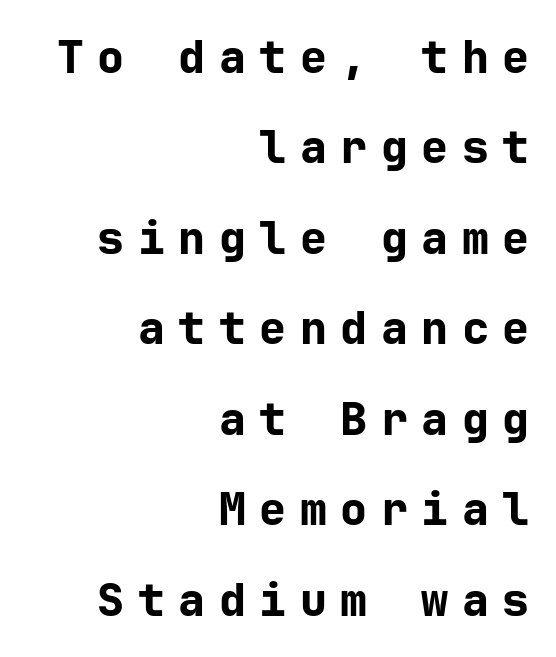
Q: Is the text bold? A: Yes.
Q: Is the text italic (slanted)? A: No, it is upright.
Q: Is the typeface a serif or a sans-serif typeface? A: Sans-serif.
Q: Is the text underlined? A: No.
Q: How is the paragraph aligned? A: Right-aligned.
Q: Is the spacing between letters normal or unusually wide? A: Unusually wide.
Q: Is the spacing between lines tight, normal or loose? A: Loose.
Q: Width (condensed, normal, or wide)? A: Normal.
Q: Stroke contrast? A: Low.
Q: x-height? A: Medium.
